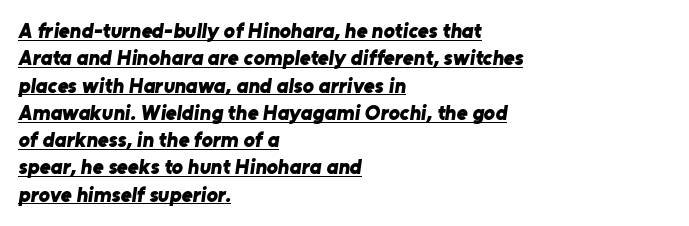
Q: Is the text bold? A: Yes.
Q: Is the text underlined? A: Yes.
Q: How is the paragraph aligned? A: Left-aligned.
Q: Is the spacing between letters normal or unusually wide? A: Normal.
Q: Is the spacing between lines tight, normal or loose? A: Normal.
